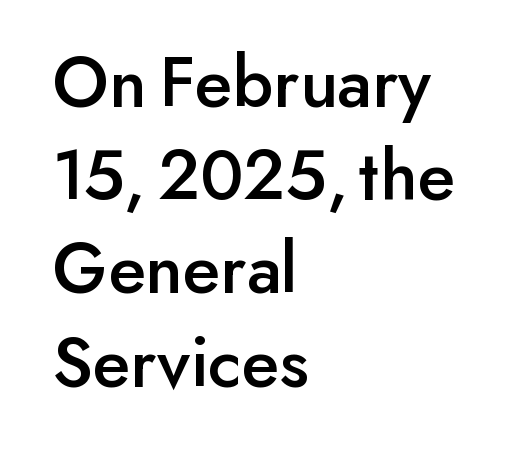
Q: Is the text italic (slanted)? A: No, it is upright.
Q: Is the typeface a serif or a sans-serif typeface? A: Sans-serif.
Q: Is the text underlined? A: No.
Q: How is the paragraph aligned? A: Left-aligned.
Q: Is the spacing between letters normal or unusually wide? A: Normal.
Q: Is the spacing between lines tight, normal or loose? A: Normal.
Q: Width (condensed, normal, or wide)? A: Normal.
Q: Stroke contrast? A: Low.
Q: x-height? A: Small.
Q: Monospaced? A: No.
